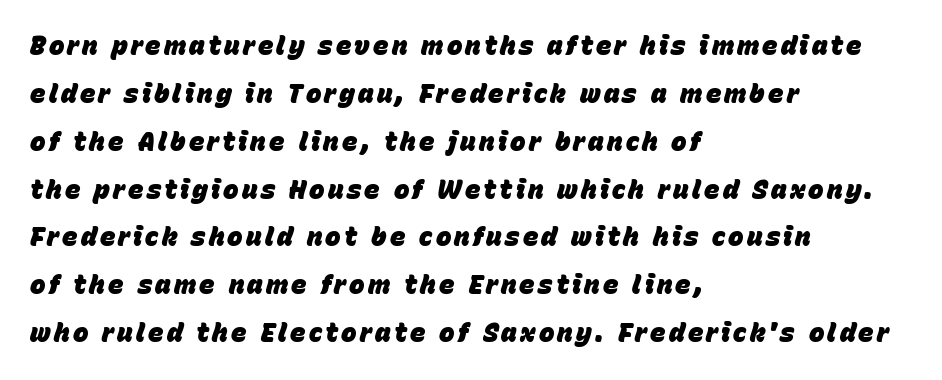
{"italic": "yes", "lean": "right", "slant_degrees": 15, "bold": "yes", "underline": "no", "align": "left", "line_spacing_ratio": 1.84, "glyph_px": 26}
